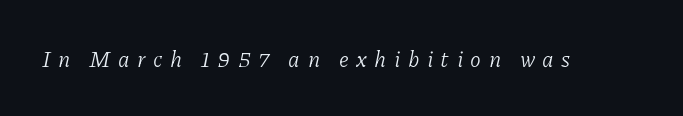
You can tell it's italic because the verticals aren't actually vertical. Only glyphs here, with clear space below each row. The face used here is rendered with a markedly widened letterfit. The passage shown is not bold in any degree.
